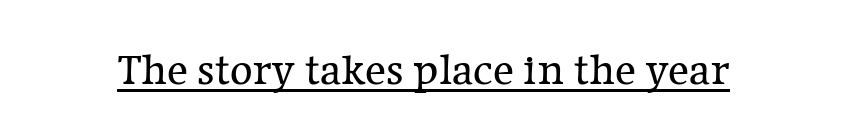
The passage shown is typeset with a serif family. The passage shown is typed in a proportional face where columns would drift. A roman cut, with each character standing at attention. How are the letters spaced? Ordinarily, with no added tracking.
